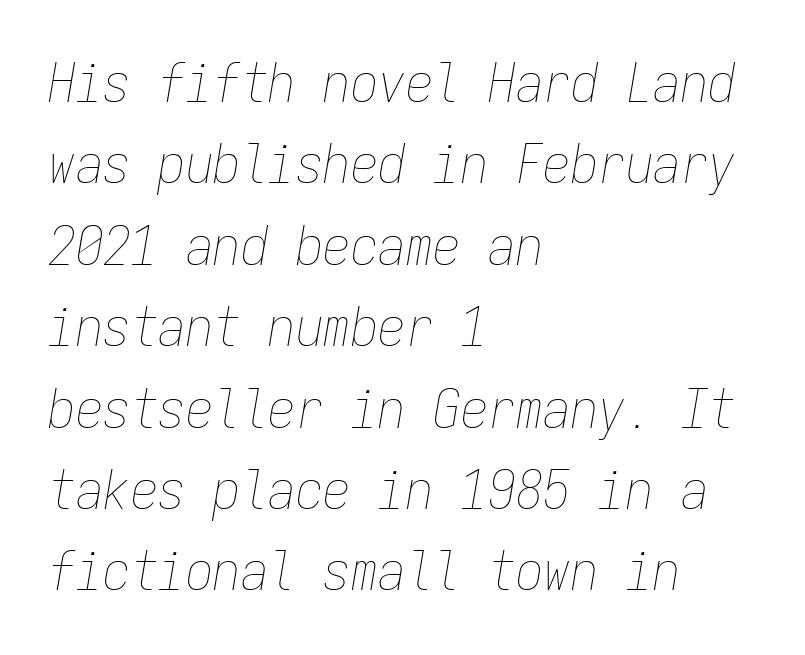
Q: Is the text bold? A: No.
Q: Is the text italic (slanted)? A: Yes, it leans right by about 9 degrees.
Q: Is the text underlined? A: No.
Q: How is the paragraph aligned? A: Left-aligned.
Q: Is the spacing between letters normal or unusually wide? A: Normal.
Q: Is the spacing between lines tight, normal or loose? A: Normal.
Q: Width (condensed, normal, or wide)? A: Condensed.
Q: Stroke contrast? A: Low.
Q: x-height? A: Medium.
Q: Monospaced? A: Yes.
